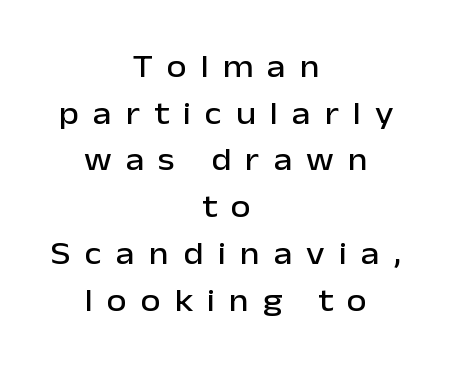
Q: Is the text italic (slanted)? A: No, it is upright.
Q: Is the typeface a serif or a sans-serif typeface? A: Sans-serif.
Q: Is the text underlined? A: No.
Q: How is the paragraph aligned? A: Centered.
Q: Is the spacing between letters normal or unusually wide? A: Unusually wide.
Q: Is the spacing between lines tight, normal or loose? A: Normal.
Q: Width (condensed, normal, or wide)? A: Normal.
Q: Stroke contrast? A: Low.
Q: x-height? A: Medium.
Q: Monospaced? A: No.
